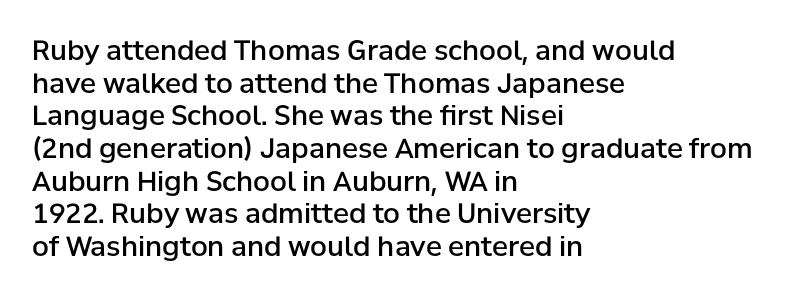
Q: Is the text bold? A: Semi-bold.
Q: Is the text italic (slanted)? A: No, it is upright.
Q: Is the text underlined? A: No.
Q: How is the paragraph aligned? A: Left-aligned.
Q: Is the spacing between letters normal or unusually wide? A: Normal.
